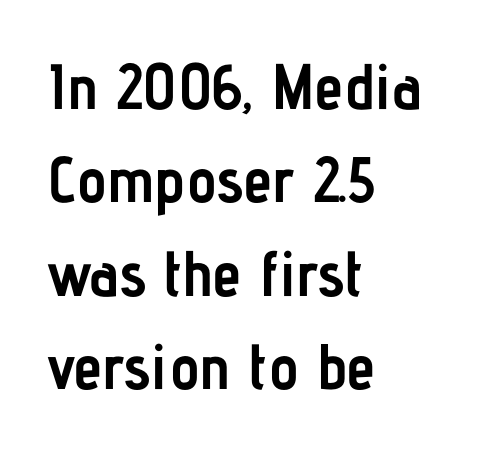
The image shows 64 px semibold, condensed sans-serif type, upright; set left-aligned, normal line spacing (1.46x), normal letter spacing, not underlined; low stroke contrast and a medium x-height.
